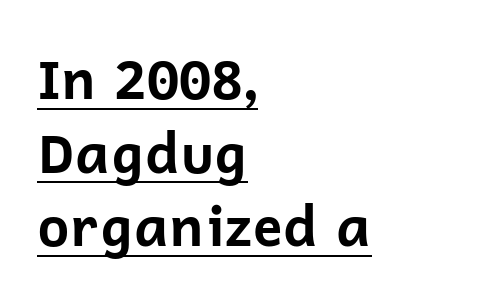
{"serif": "no", "italic": "no", "bold": "yes", "weight": "bold", "width": "normal", "stroke_contrast": "low", "x_height": "medium", "monospaced": "no", "underline": "yes", "align": "left", "line_spacing": "normal", "line_spacing_ratio": 1.34, "letter_spacing": "normal", "letter_spacing_em": 0.0, "glyph_px": 55}
